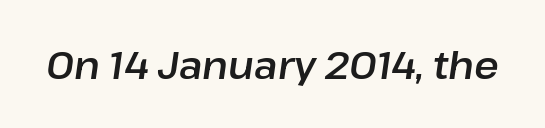
These lines keep a tight, regular rhythm from letter to letter. It's the slanting kind of type. Bare-footed words on every line. Proportional: the letters do not fall into vertical columns.
